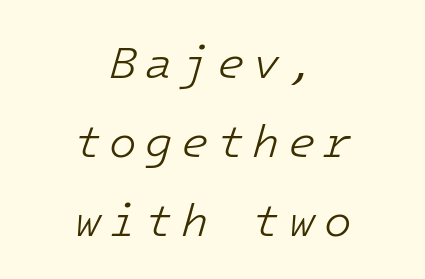
The image shows 45 px light type, italic (leaning right); set centered, line spacing 1.76x, not underlined; low stroke contrast and a medium x-height.
